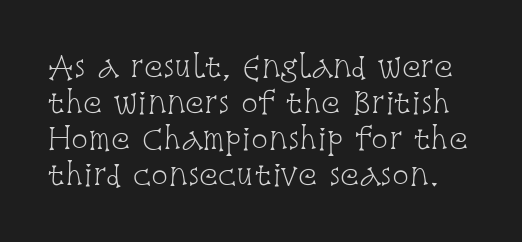
{"serif": "yes", "italic": "no", "bold": "no", "weight": "light", "width": "condensed", "stroke_contrast": "low", "x_height": "large", "monospaced": "no", "underline": "no", "line_spacing": "normal", "line_spacing_ratio": 1.29, "letter_spacing": "normal", "letter_spacing_em": 0.0, "glyph_px": 28}
